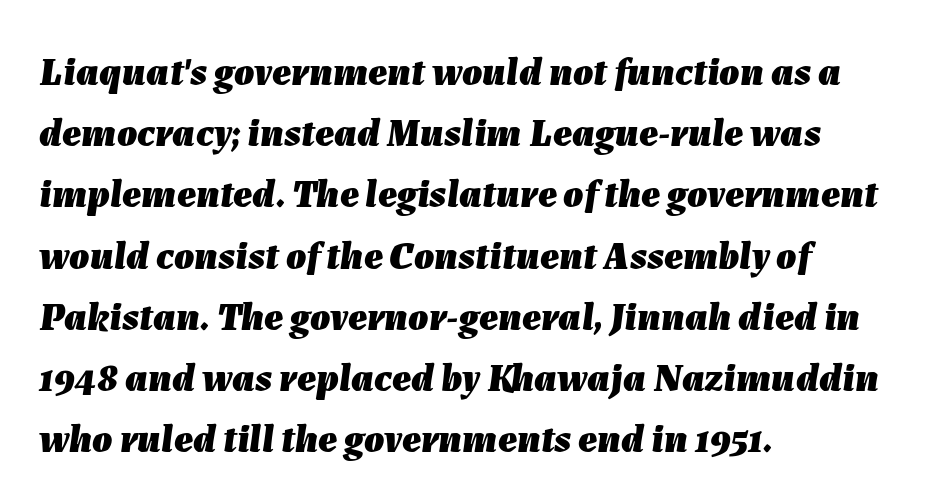
Q: Is the text bold? A: Yes.
Q: Is the text italic (slanted)? A: Yes, it leans right by about 7 degrees.
Q: Is the text underlined? A: No.
Q: How is the paragraph aligned? A: Left-aligned.
Q: Is the spacing between letters normal or unusually wide? A: Normal.
Q: Is the spacing between lines tight, normal or loose? A: Normal.
Q: Width (condensed, normal, or wide)? A: Normal.
Q: Stroke contrast? A: Low.
Q: x-height? A: Medium.
Q: Monospaced? A: No.
